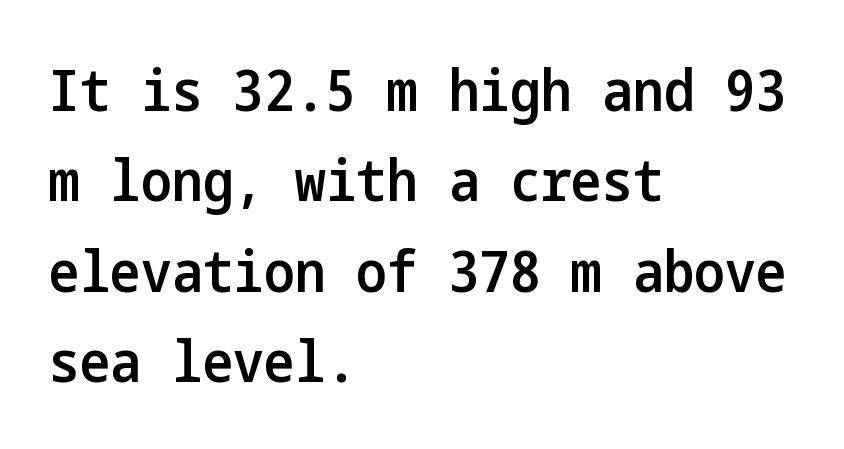
Q: Is the text bold? A: Semi-bold.
Q: Is the text italic (slanted)? A: No, it is upright.
Q: Is the typeface a serif or a sans-serif typeface? A: Sans-serif.
Q: Is the text underlined? A: No.
Q: How is the paragraph aligned? A: Left-aligned.
Q: Is the spacing between letters normal or unusually wide? A: Normal.
Q: Is the spacing between lines tight, normal or loose? A: Normal.
Q: Width (condensed, normal, or wide)? A: Condensed.
Q: Stroke contrast? A: Low.
Q: x-height? A: Medium.
